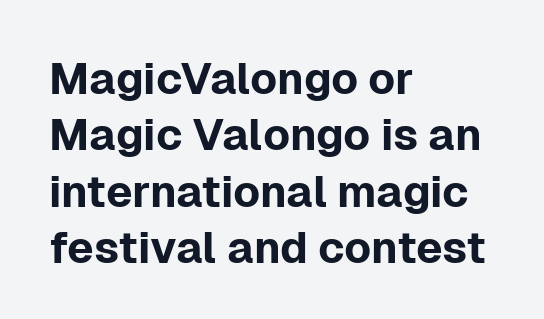
{"serif": "no", "italic": "no", "width": "normal", "stroke_contrast": "low", "x_height": "medium", "monospaced": "no", "underline": "no", "align": "left", "line_spacing": "normal", "line_spacing_ratio": 1.28, "letter_spacing": "normal", "letter_spacing_em": 0.0, "glyph_px": 44}
